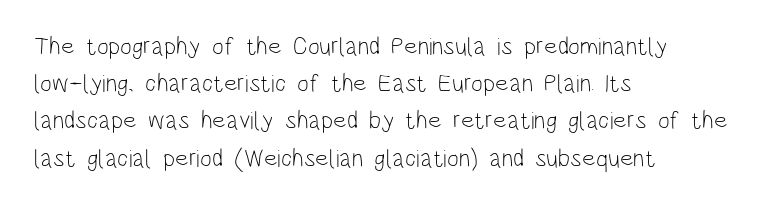
The image shows 25 px text type, upright; set left-aligned, normal line spacing (1.49x), normal letter spacing, not underlined.
